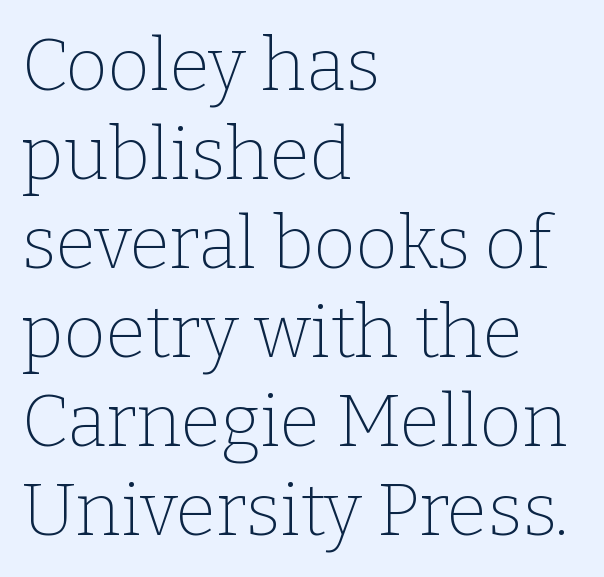
The image shows 73 px thin serif type, upright; set left-aligned, line spacing 1.22x, normal letter spacing, not underlined; low stroke contrast and a medium x-height.
